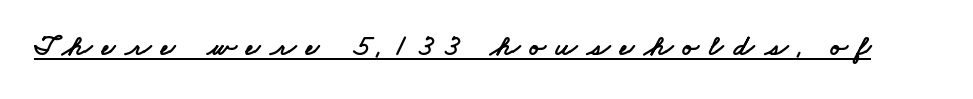
{"serif": "no", "width": "wide", "stroke_contrast": "low", "x_height": "small", "monospaced": "no", "underline": "yes", "letter_spacing": "wide", "letter_spacing_em": 0.33, "glyph_px": 30}
